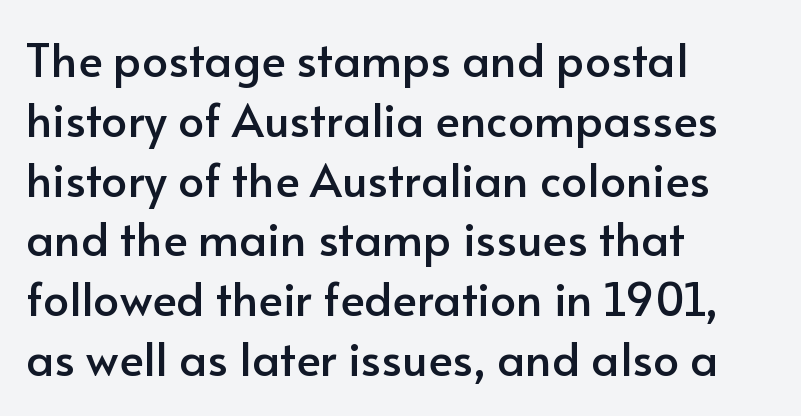
Descenders hang freely into open space. This rendering leaves character spacing at its baseline value. When letters stand straight like this, we call the style roman or upright. All the whitespace from short lines collects on the right. Each letter's strokes conclude bluntly, with no projecting serifs.
